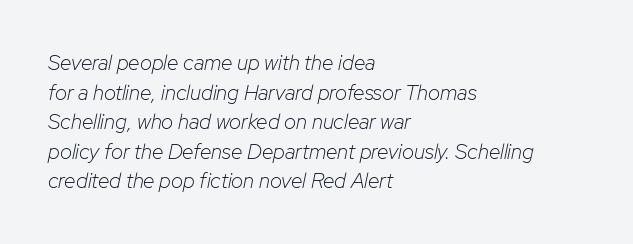
{"italic": "yes", "lean": "right", "slant_degrees": 12, "bold": "no", "underline": "no", "align": "left", "line_spacing": "normal", "line_spacing_ratio": 1.41, "letter_spacing": "normal", "letter_spacing_em": 0.0, "glyph_px": 21}
